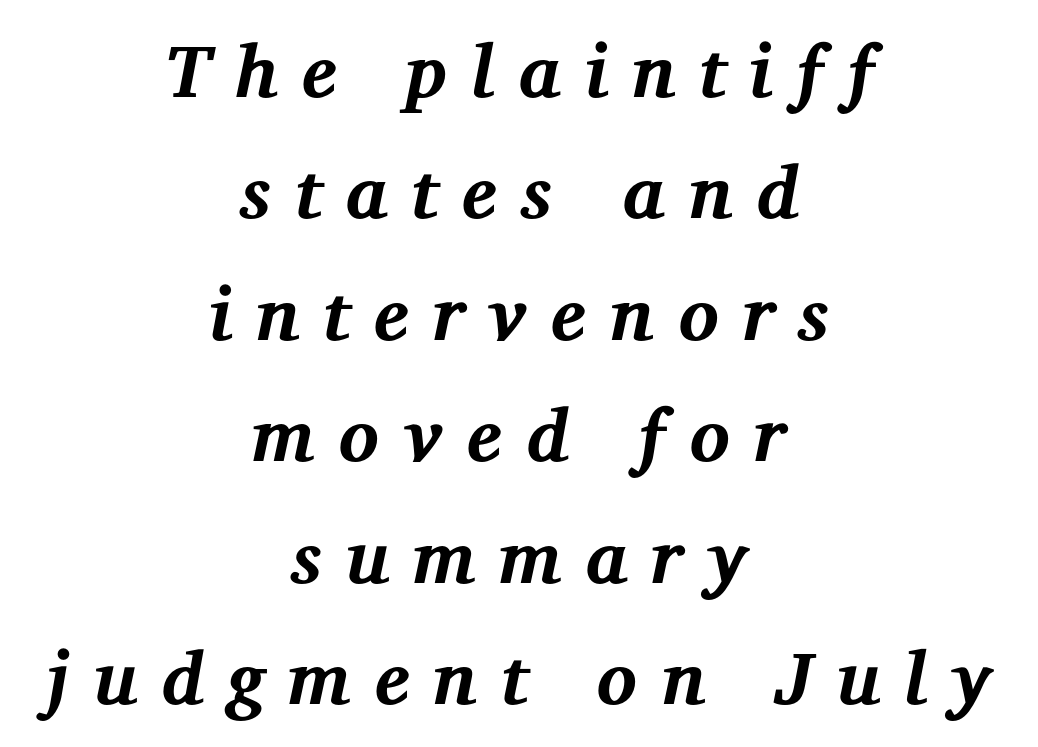
Bold? Absolutely — the strokes are thick and heavy. These lines are rendered in a variable-pitch font. Just letters on the line, the space beneath them empty. Caption: multi-line text, centered on the measure.
